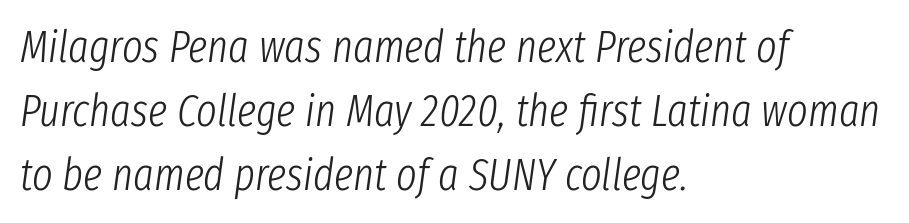
The image shows 44 px light, condensed type, italic (leaning right); set left-aligned, normal line spacing (1.46x), normal letter spacing, not underlined; low stroke contrast and a medium x-height.
